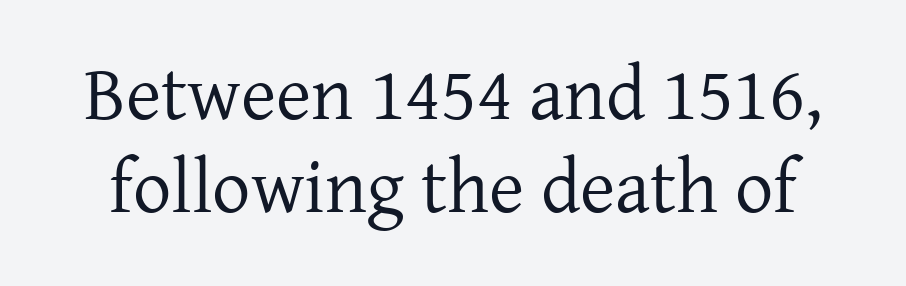
The image shows 76 px regular-weight serif type, upright; set line spacing 1.22x, normal letter spacing, not underlined; low stroke contrast and a medium x-height.
